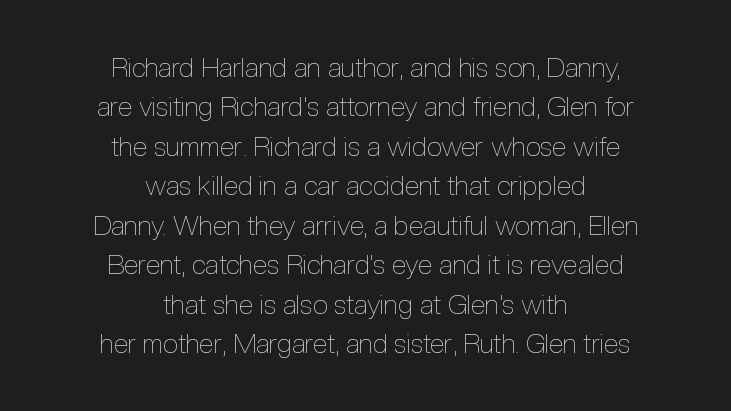
The image shows 27 px text type, upright; set centered, normal line spacing (1.46x), normal letter spacing, not underlined.
